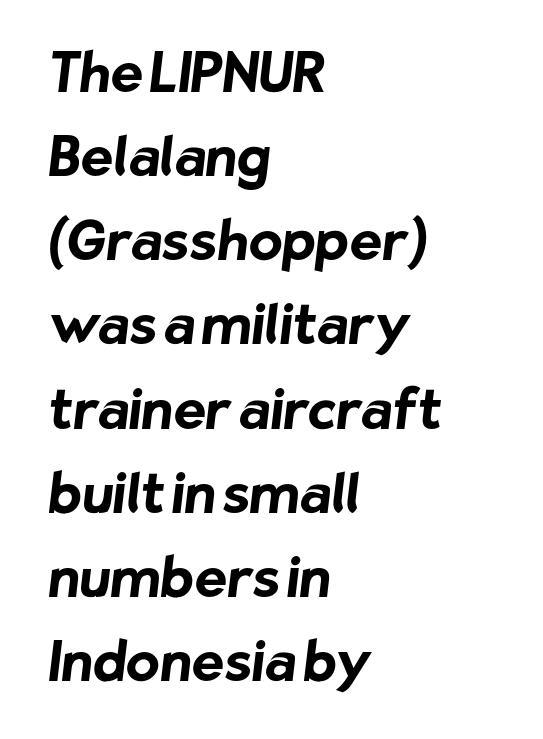
Here the glyphs are tracked normally, forming tight word shapes. Strong, thick strokes mark this as bold type. The foot of each line stays bare and open. The rendering uses a moderate line-height, typical for paragraphs. Each letter keeps its own natural width here, so spacing adapts to shape.
